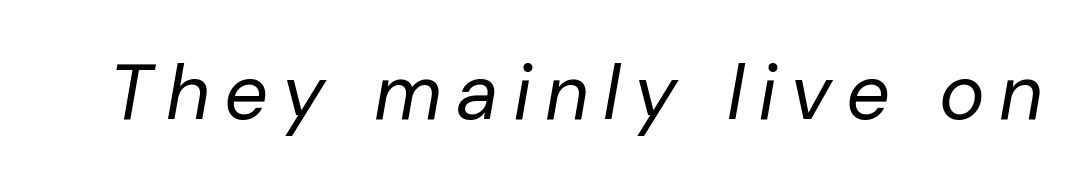
The image shows 77 px regular-weight type, italic (leaning right); set not underlined; low stroke contrast and a medium x-height.
